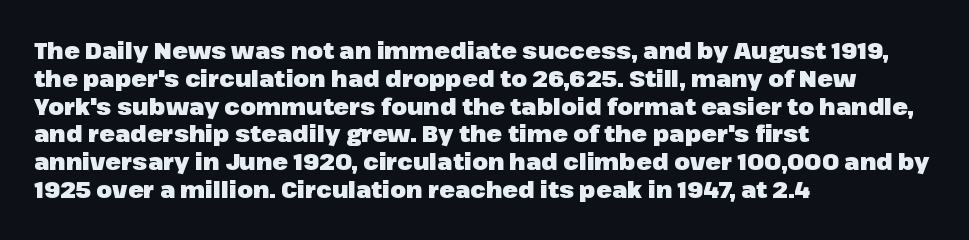
{"italic": "no", "bold": "yes", "underline": "no", "align": "left", "line_spacing_ratio": 1.21, "letter_spacing": "normal", "letter_spacing_em": 0.0, "glyph_px": 23}
